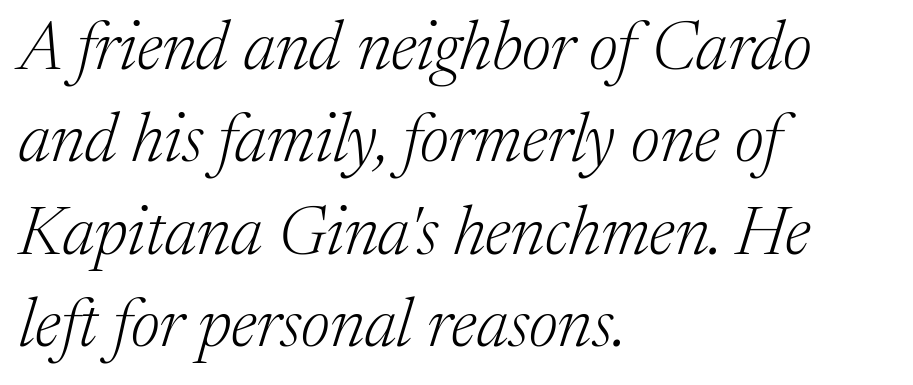
{"serif": "yes", "italic": "yes", "lean": "right", "slant_degrees": 17, "bold": "no", "weight": "light", "width": "normal", "stroke_contrast": "medium", "x_height": "medium", "monospaced": "no", "underline": "no", "align": "left", "line_spacing": "normal", "line_spacing_ratio": 1.36, "letter_spacing": "normal", "letter_spacing_em": 0.0, "glyph_px": 68}
